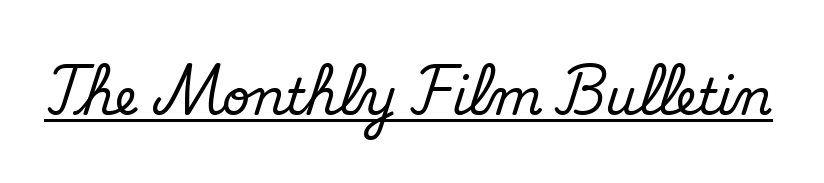
Q: Is the text italic (slanted)? A: Yes.
Q: Is the typeface a serif or a sans-serif typeface? A: Serif.
Q: Is the text underlined? A: Yes.
Q: Is the spacing between letters normal or unusually wide? A: Normal.
Q: Width (condensed, normal, or wide)? A: Normal.
Q: Stroke contrast? A: Medium.
Q: x-height? A: Small.
Q: Monospaced? A: No.
